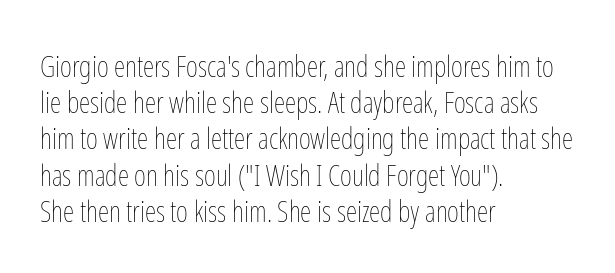
Q: Is the text bold? A: No.
Q: Is the text italic (slanted)? A: No, it is upright.
Q: Is the text underlined? A: No.
Q: How is the paragraph aligned? A: Left-aligned.
Q: Is the spacing between letters normal or unusually wide? A: Normal.
Q: Is the spacing between lines tight, normal or loose? A: Normal.
Q: Width (condensed, normal, or wide)? A: Condensed.
Q: Stroke contrast? A: Low.
Q: x-height? A: Medium.
Q: Monospaced? A: No.
